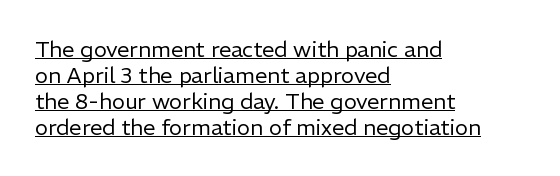
The image shows 22 px text type, upright; set left-aligned, line spacing 1.18x, normal letter spacing, underlined.
